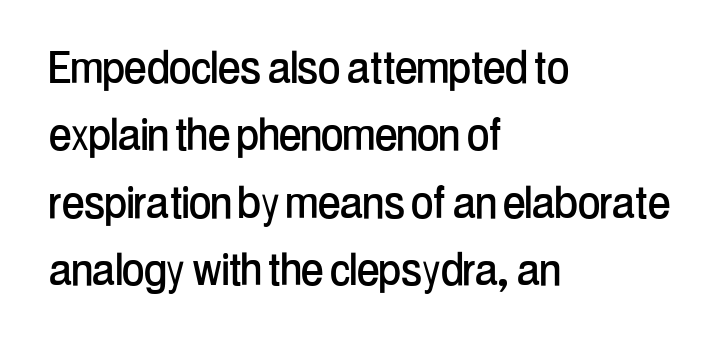
{"serif": "no", "italic": "no", "width": "condensed", "stroke_contrast": "low", "x_height": "medium", "monospaced": "no", "underline": "no", "align": "left", "line_spacing": "normal", "line_spacing_ratio": 1.25, "letter_spacing": "normal", "letter_spacing_em": 0.0, "glyph_px": 54}
